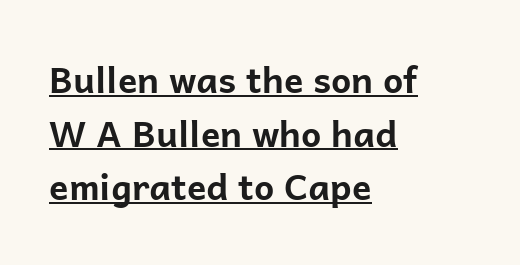
{"serif": "no", "italic": "no", "bold": "yes", "weight": "bold", "width": "normal", "stroke_contrast": "low", "x_height": "medium", "monospaced": "no", "underline": "yes", "align": "left", "line_spacing": "normal", "line_spacing_ratio": 1.49, "letter_spacing": "normal", "letter_spacing_em": 0.0, "glyph_px": 36}
